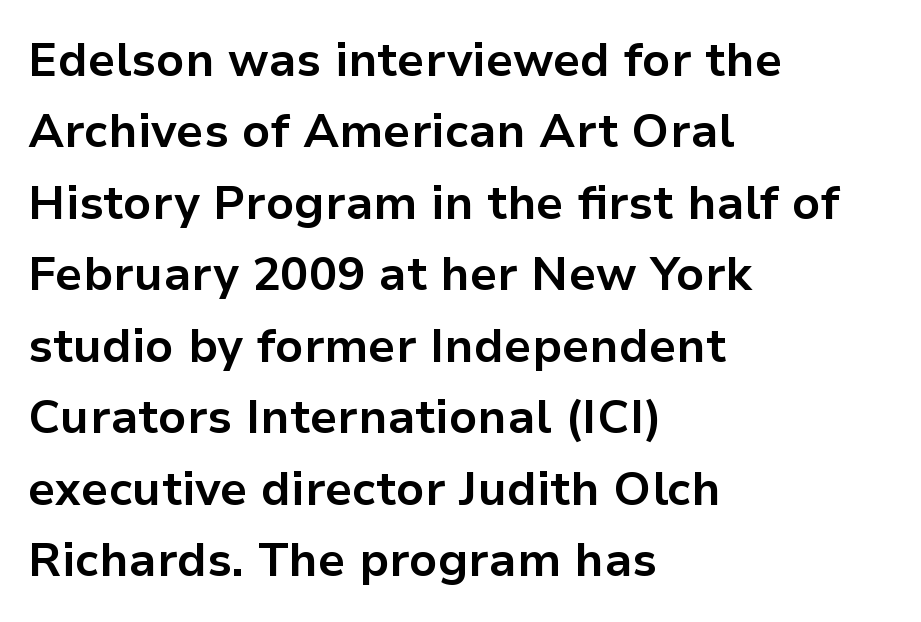
Q: Is the text bold? A: Yes.
Q: Is the text italic (slanted)? A: No, it is upright.
Q: Is the typeface a serif or a sans-serif typeface? A: Sans-serif.
Q: Is the text underlined? A: No.
Q: How is the paragraph aligned? A: Left-aligned.
Q: Is the spacing between letters normal or unusually wide? A: Normal.
Q: Is the spacing between lines tight, normal or loose? A: Normal.
Q: Width (condensed, normal, or wide)? A: Normal.
Q: Stroke contrast? A: Low.
Q: x-height? A: Medium.
Q: Monospaced? A: No.
